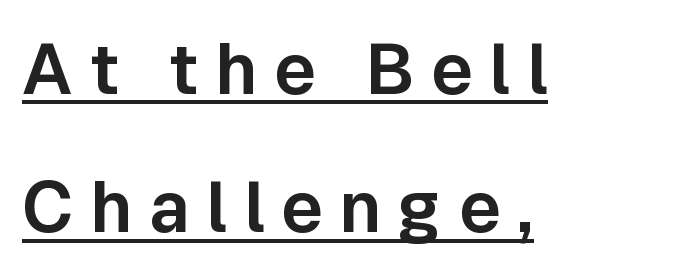
Q: Is the text italic (slanted)? A: No, it is upright.
Q: Is the typeface a serif or a sans-serif typeface? A: Sans-serif.
Q: Is the text underlined? A: Yes.
Q: How is the paragraph aligned? A: Left-aligned.
Q: Is the spacing between letters normal or unusually wide? A: Unusually wide.
Q: Is the spacing between lines tight, normal or loose? A: Loose.
Q: Width (condensed, normal, or wide)? A: Normal.
Q: Stroke contrast? A: Low.
Q: x-height? A: Medium.
Q: Monospaced? A: No.
